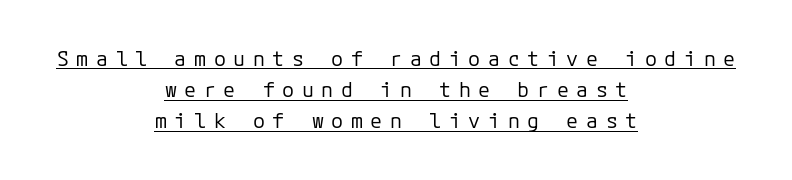
The image shows 20 px text type, upright; set centered, normal line spacing (1.56x), unusually wide letter spacing (+0.38 em), underlined.
